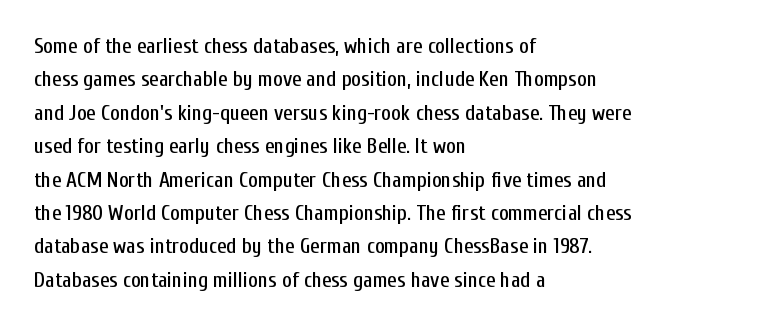
Nobody drew a line under any word here. A student would call this left alignment; a typographer would say flush left, rag right. Rendered with straight, roman letterforms. In terms of leading, this rendering sits right in the middle. Characters follow at the spacing the type designer built in.
